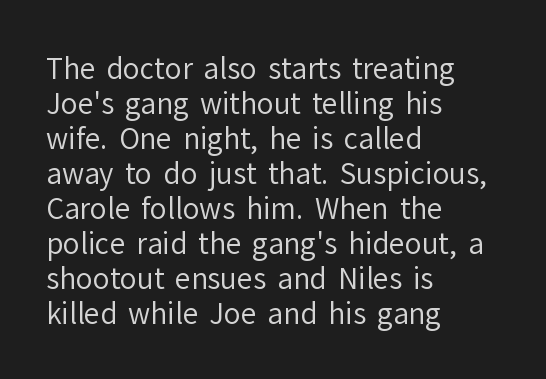
Visually the block forms a straight wall on the left and a jagged coastline on the right. Interline gaps are of average width in this sample. The font family rendered here belongs to the sans-serif group. No chunkiness to these letters — they're not bold. Style check: upright.
